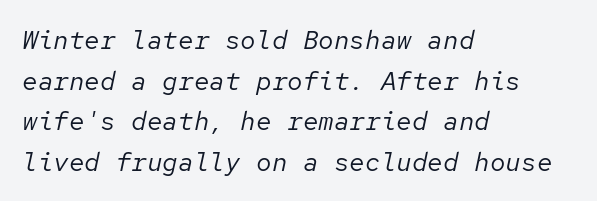
The image shows 26 px text type, italic (leaning right); set left-aligned, normal line spacing (1.56x), normal letter spacing, not underlined.
